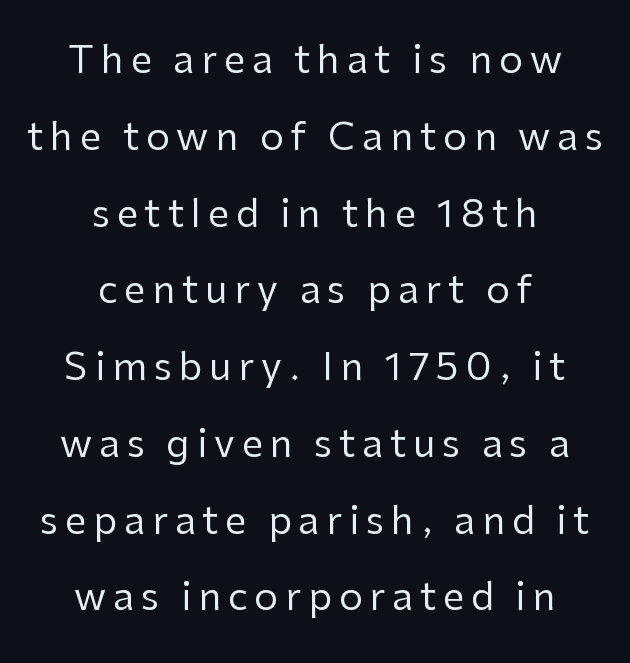
Q: Is the text bold? A: No.
Q: Is the text italic (slanted)? A: No, it is upright.
Q: Is the typeface a serif or a sans-serif typeface? A: Sans-serif.
Q: Is the text underlined? A: No.
Q: How is the paragraph aligned? A: Centered.
Q: Is the spacing between lines tight, normal or loose? A: Loose.
Q: Width (condensed, normal, or wide)? A: Normal.
Q: Stroke contrast? A: Low.
Q: x-height? A: Medium.
Q: Monospaced? A: No.
